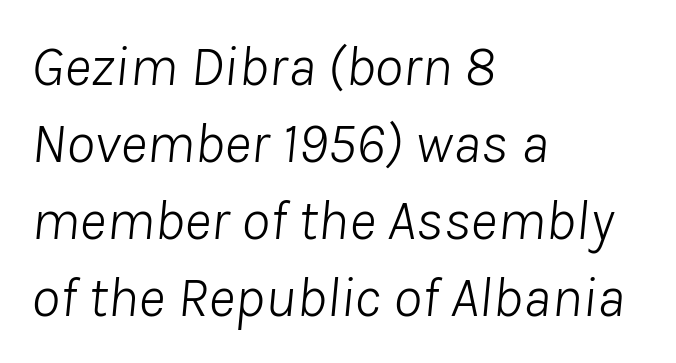
Here the glyphs are tracked normally, forming tight word shapes. Notice how the passage keeps a crisp vertical edge on the left only. It's the slanting kind of type. Quick note: interline space is typical.
